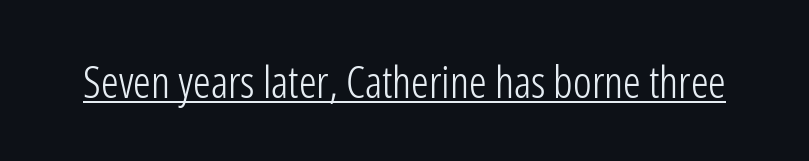
{"serif": "no", "italic": "no", "bold": "no", "weight": "light", "width": "condensed", "stroke_contrast": "low", "x_height": "medium", "monospaced": "no", "underline": "yes", "letter_spacing": "normal", "letter_spacing_em": 0.0, "glyph_px": 44}
